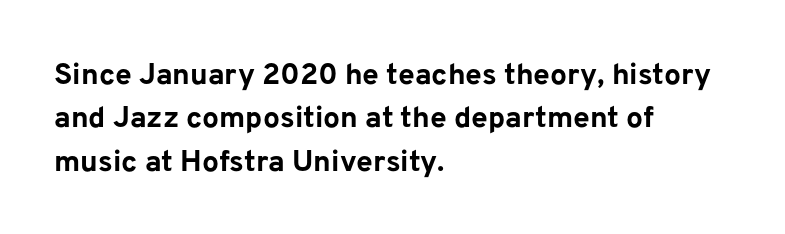
Words float on clear page, feet unadorned. Vertical strokes here are truly vertical. Typographic density is high because the face is bold. Spacing between characters is what you'd get straight out of the box. Every row of glyphs begins at an identical x-position on the left.
